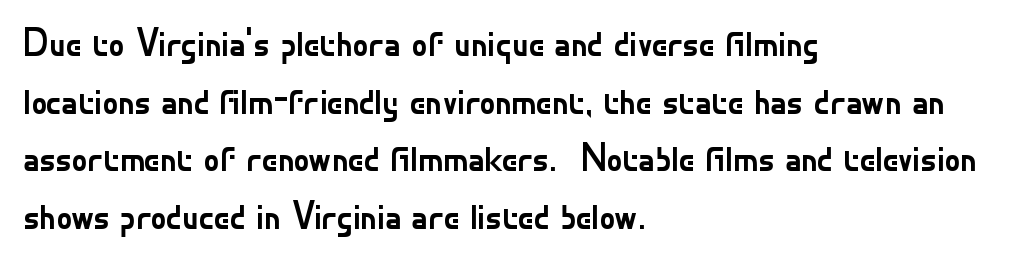
{"serif": "no", "italic": "no", "bold": "no", "weight": "regular", "width": "normal", "stroke_contrast": "low", "x_height": "small", "monospaced": "no", "underline": "no", "align": "left", "line_spacing": "normal", "line_spacing_ratio": 1.48, "letter_spacing": "normal", "letter_spacing_em": 0.0, "glyph_px": 39}
